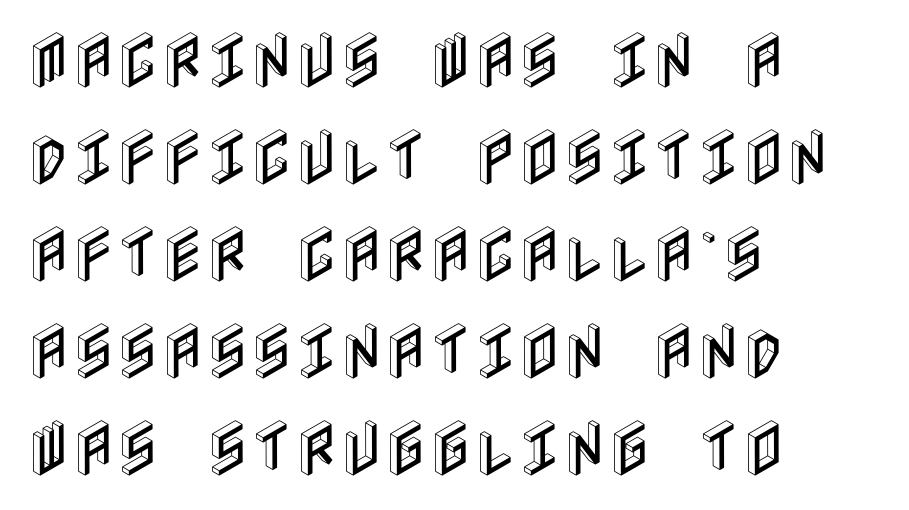
The image shows 61 px condensed type, upright; set left-aligned, normal line spacing (1.59x), normal letter spacing, not underlined; a large x-height.
